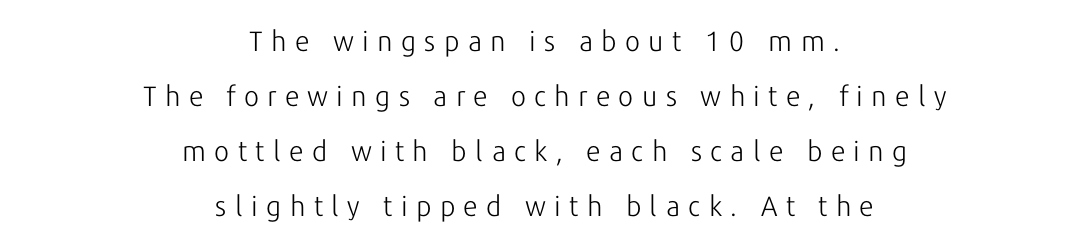
Q: Is the text bold? A: No.
Q: Is the text italic (slanted)? A: No, it is upright.
Q: Is the typeface a serif or a sans-serif typeface? A: Sans-serif.
Q: Is the text underlined? A: No.
Q: How is the paragraph aligned? A: Centered.
Q: Is the spacing between letters normal or unusually wide? A: Unusually wide.
Q: Is the spacing between lines tight, normal or loose? A: Loose.
Q: Width (condensed, normal, or wide)? A: Normal.
Q: Stroke contrast? A: Low.
Q: x-height? A: Medium.
Q: Monospaced? A: No.
